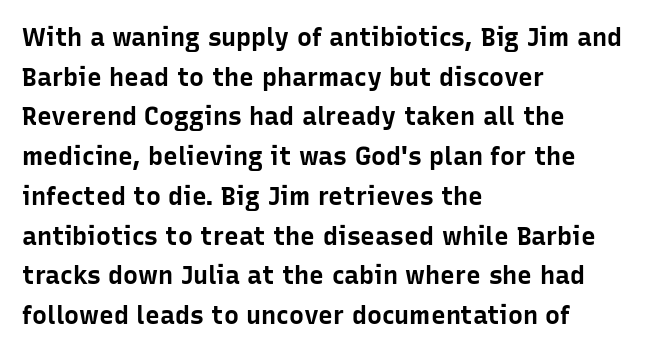
The words here are not underlined. Glyph-to-glyph distance matches everyday printed text. The rows are spaced the way most documents space them. The lettering holds an erect, upright posture throughout. Heavy-handed strokes throughout: this text is bold. Which margin do the lines hug? The left one — the right edge is uneven.
